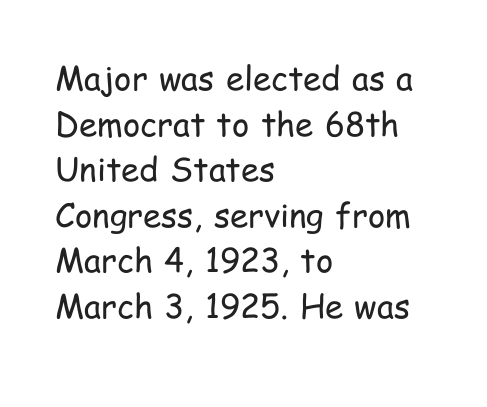
Check the space under the baseline: it is left empty. Line spacing here is normal. The letters look calm and open, with moderate or lighter stems. The glyphs in this specimen are sans serif. Here the designer chose a conventional face with non-uniform glyph widths.
